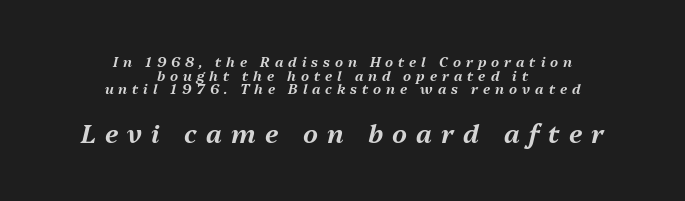
Q: Is the text italic (slanted)? A: Yes, it leans right by about 13 degrees.
Q: Is the text underlined? A: No.
Q: How is the paragraph aligned? A: Centered.
Q: Is the spacing between letters normal or unusually wide? A: Unusually wide.
Q: Is the spacing between lines tight, normal or loose? A: Tight.
Q: Which block of text is set in a larger size, the first (top) or the second (bottom)? A: The second (bottom) one.
